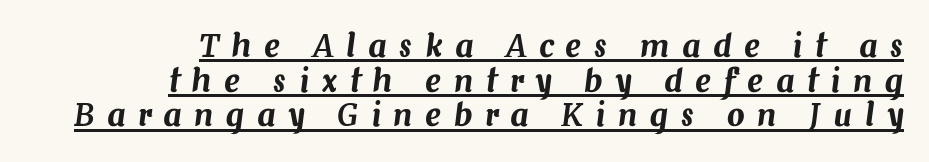
Vertical spacing — tight. The tracking jumps out immediately: characters are airy and widely separated. The font's italic variant was chosen for this text. The specimen includes a rule beneath the text block's lines. Is the block centered? No — it sits flush against the right margin.
